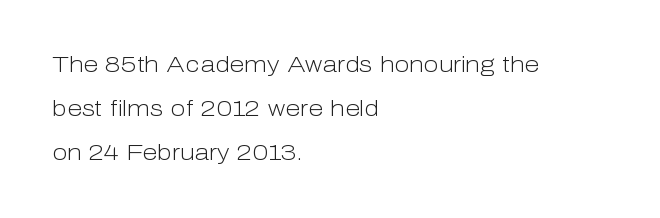
Q: Is the text bold? A: No.
Q: Is the text italic (slanted)? A: No, it is upright.
Q: Is the text underlined? A: No.
Q: How is the paragraph aligned? A: Left-aligned.
Q: Is the spacing between letters normal or unusually wide? A: Normal.
Q: Is the spacing between lines tight, normal or loose? A: Loose.
